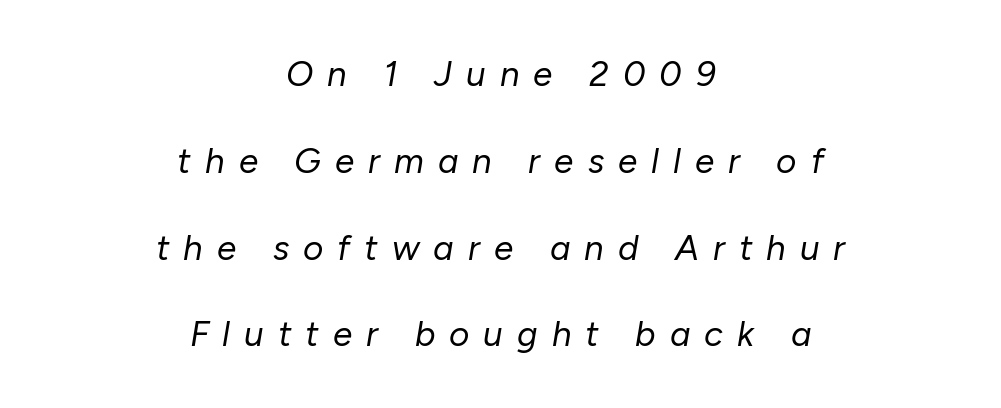
Q: Is the text bold? A: No.
Q: Is the text italic (slanted)? A: Yes, it leans right by about 10 degrees.
Q: Is the text underlined? A: No.
Q: How is the paragraph aligned? A: Centered.
Q: Is the spacing between letters normal or unusually wide? A: Unusually wide.
Q: Is the spacing between lines tight, normal or loose? A: Loose.
Q: Width (condensed, normal, or wide)? A: Normal.
Q: Stroke contrast? A: Low.
Q: x-height? A: Medium.
Q: Monospaced? A: No.
